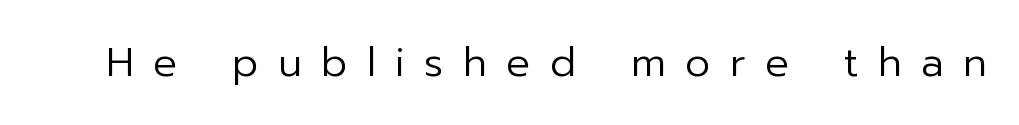
The image shows 40 px regular-weight sans-serif type, upright; set unusually wide letter spacing (+0.49 em), not underlined; low stroke contrast and a medium x-height.
